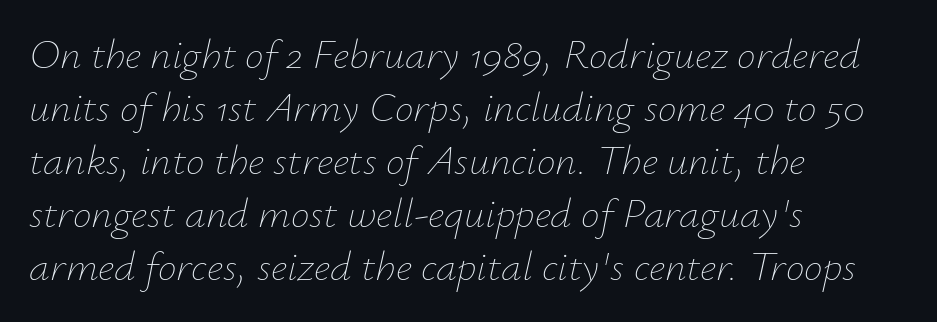
Emphasis-style slanted type is in use. The space between consecutive lines is moderate. The letterforms sit shoulder to shoulder at normal distance. The letterforms sit at book weight or below. You could not count columns in this text — the font is proportionally spaced. This sample is left-justified, so line endings fall wherever the words run out.
